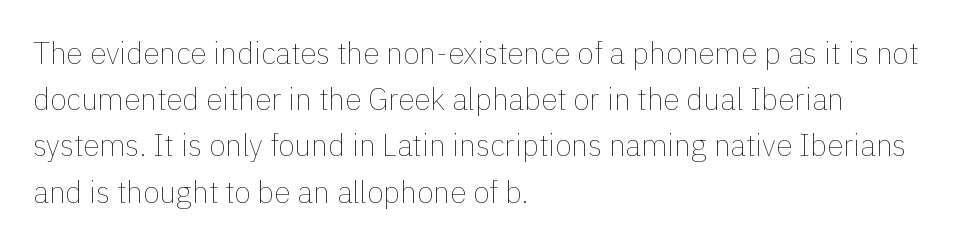
Leading matches the norm, producing a regular column. The weight tops out at a normal text grade. Is this a fixed-width face? No — the glyphs have proportional, varying widths. Here the glyphs are tracked normally, forming tight word shapes.
